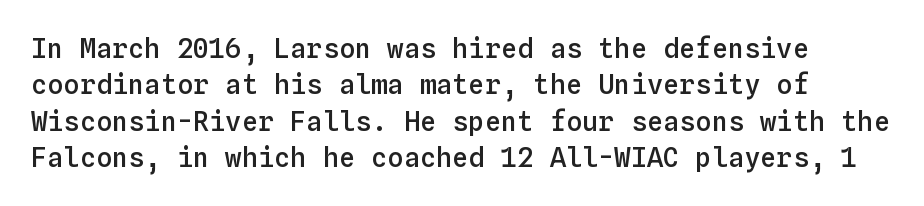
{"italic": "no", "bold": "semi", "underline": "no", "line_spacing": "normal", "line_spacing_ratio": 1.35, "letter_spacing": "normal", "letter_spacing_em": 0.0, "glyph_px": 27}
